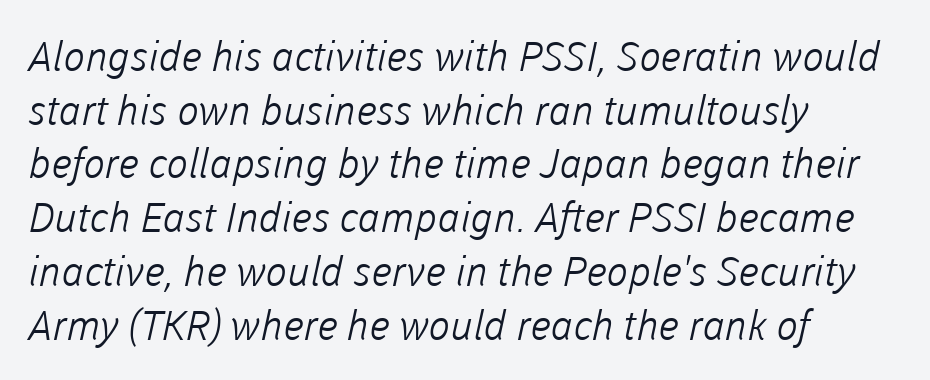
{"serif": "no", "bold": "no", "weight": "light", "width": "normal", "stroke_contrast": "low", "x_height": "medium", "monospaced": "no", "underline": "no", "align": "left", "line_spacing": "normal", "line_spacing_ratio": 1.31, "letter_spacing": "normal", "letter_spacing_em": 0.0, "glyph_px": 41}
